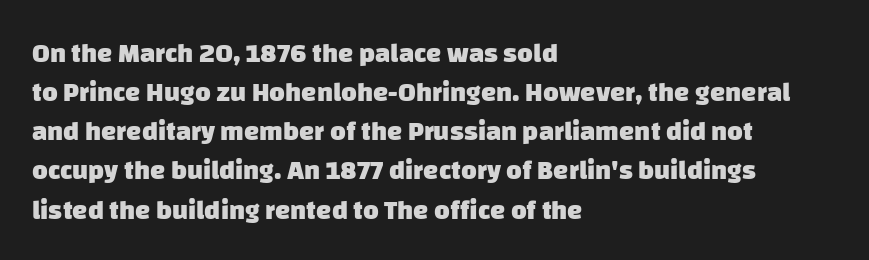
In terms of leading, this rendering sits right in the middle. Has an underline been added? It has not. In terms of weight, the rendering is a true, heavy bold. Each word holds together tightly as a unit, with standard inter-letter gaps.
